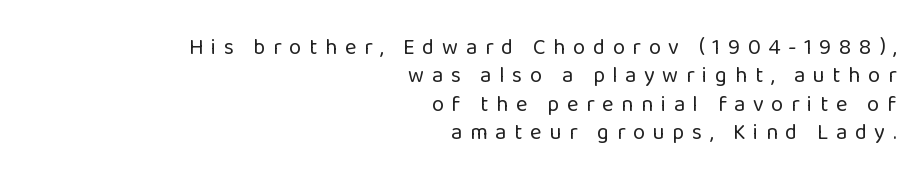
{"italic": "no", "bold": "no", "underline": "no", "align": "right", "line_spacing": "normal", "line_spacing_ratio": 1.29, "letter_spacing": "wide", "letter_spacing_em": 0.35, "glyph_px": 22}
